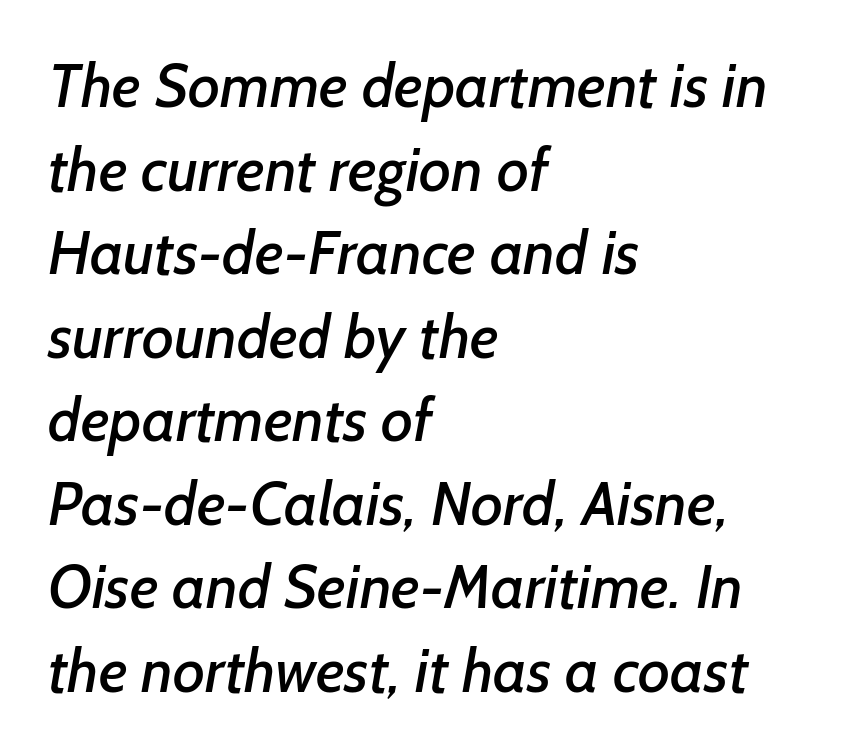
The image shows 61 px sans-serif type; set left-aligned, normal line spacing (1.37x), normal letter spacing, not underlined; low stroke contrast and a medium x-height.
